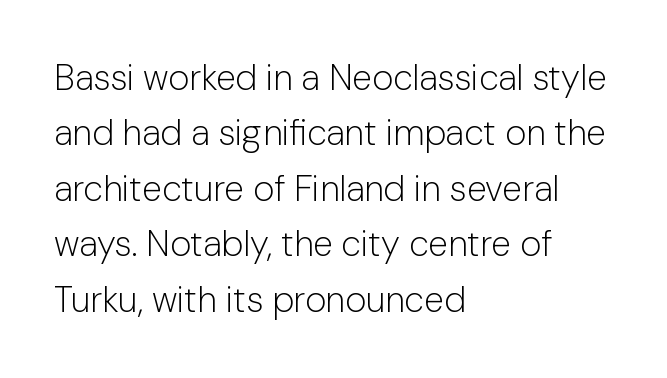
Q: Is the text bold? A: No.
Q: Is the text italic (slanted)? A: No, it is upright.
Q: Is the typeface a serif or a sans-serif typeface? A: Sans-serif.
Q: Is the text underlined? A: No.
Q: How is the paragraph aligned? A: Left-aligned.
Q: Is the spacing between letters normal or unusually wide? A: Normal.
Q: Is the spacing between lines tight, normal or loose? A: Normal.
Q: Width (condensed, normal, or wide)? A: Normal.
Q: Stroke contrast? A: Low.
Q: x-height? A: Medium.
Q: Monospaced? A: No.
